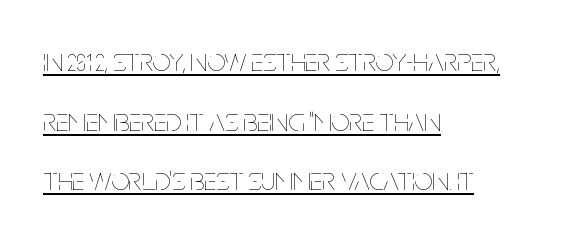
{"italic": "no", "bold": "no", "weight": "thin", "width": "condensed", "stroke_contrast": "low", "x_height": "large", "monospaced": "no", "underline": "yes", "align": "left", "line_spacing_ratio": 1.86, "letter_spacing": "normal", "letter_spacing_em": 0.0, "glyph_px": 32}
